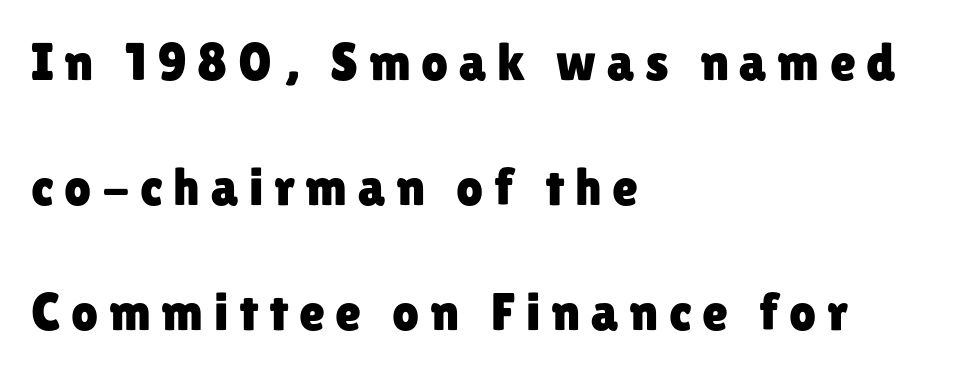
Has an underline been added? It has not. These lines have a slow, spaced-out rhythm from letter to letter. Upright lettering throughout. Type style note: lacks serifs. The designer dialed line spacing up above the default. The passage is arranged the way most books set body copy — flush left.
